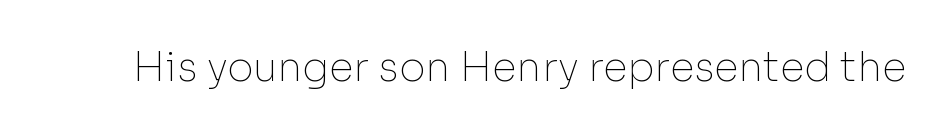
The image shows 40 px thin sans-serif type, upright; set normal letter spacing, not underlined; low stroke contrast and a medium x-height.
